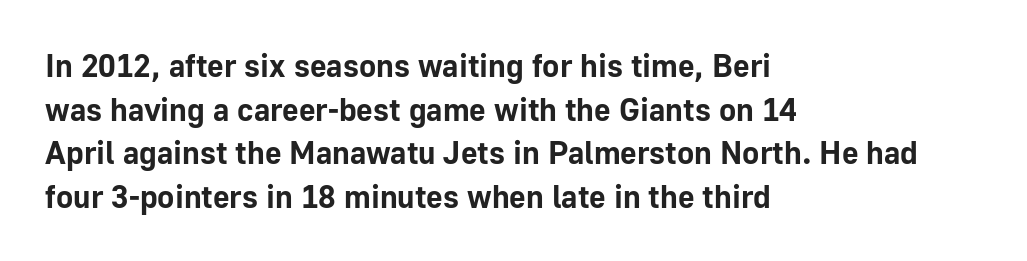
The image shows 32 px bold sans-serif type, upright; set left-aligned, normal line spacing (1.36x), normal letter spacing, not underlined; low stroke contrast and a medium x-height.
